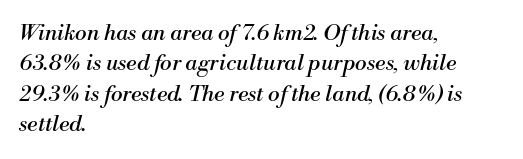
The image shows 22 px text type, italic (leaning right); set left-aligned, normal line spacing (1.38x), normal letter spacing, not underlined.
